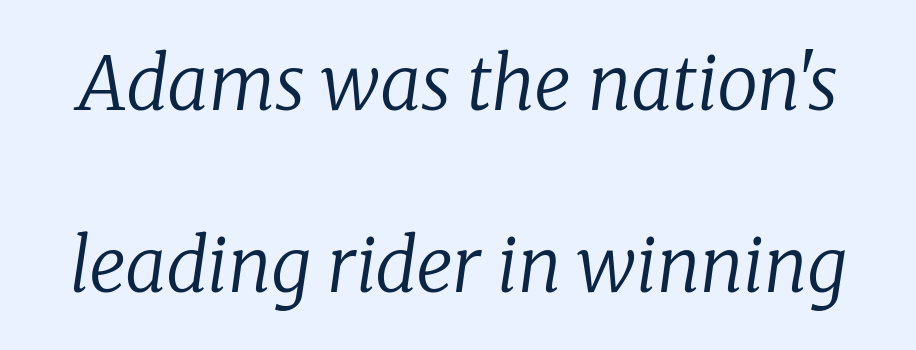
{"serif": "yes", "italic": "yes", "lean": "right", "slant_degrees": 8, "bold": "no", "weight": "regular", "width": "normal", "stroke_contrast": "low", "x_height": "medium", "monospaced": "no", "underline": "no", "line_spacing": "loose", "line_spacing_ratio": 2.49, "letter_spacing": "normal", "letter_spacing_em": 0.0, "glyph_px": 73}
